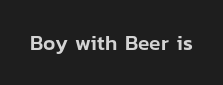
The image shows 21 px text type, upright; set normal letter spacing, not underlined.
